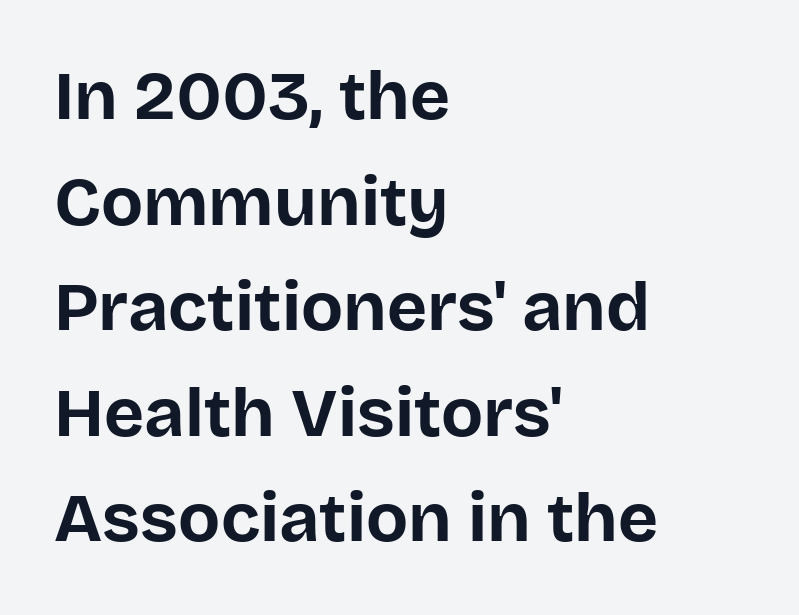
The image shows 69 px bold sans-serif type, upright; set left-aligned, normal line spacing (1.53x), normal letter spacing, not underlined; low stroke contrast and a large x-height.
